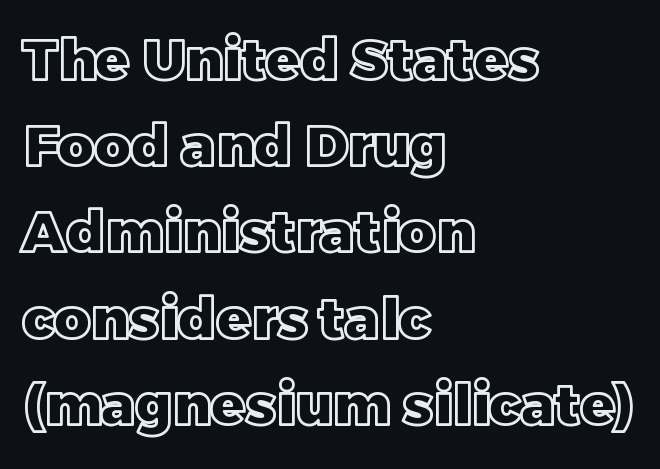
Q: Is the text italic (slanted)? A: No, it is upright.
Q: Is the text underlined? A: No.
Q: How is the paragraph aligned? A: Left-aligned.
Q: Is the spacing between letters normal or unusually wide? A: Normal.
Q: Is the spacing between lines tight, normal or loose? A: Normal.
Q: Width (condensed, normal, or wide)? A: Normal.
Q: x-height? A: Large.
Q: Monospaced? A: No.
